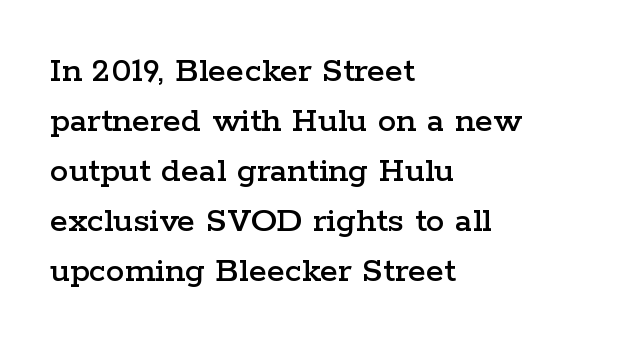
Q: Is the text italic (slanted)? A: No, it is upright.
Q: Is the typeface a serif or a sans-serif typeface? A: Serif.
Q: Is the text underlined? A: No.
Q: How is the paragraph aligned? A: Left-aligned.
Q: Is the spacing between letters normal or unusually wide? A: Normal.
Q: Is the spacing between lines tight, normal or loose? A: Normal.
Q: Width (condensed, normal, or wide)? A: Wide.
Q: Stroke contrast? A: Low.
Q: x-height? A: Medium.
Q: Monospaced? A: No.
